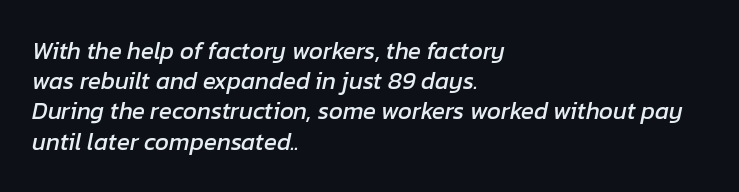
{"italic": "yes", "lean": "right", "slant_degrees": 12, "underline": "no", "align": "left", "line_spacing": "normal", "line_spacing_ratio": 1.26, "letter_spacing": "normal", "letter_spacing_em": 0.0, "glyph_px": 24}
